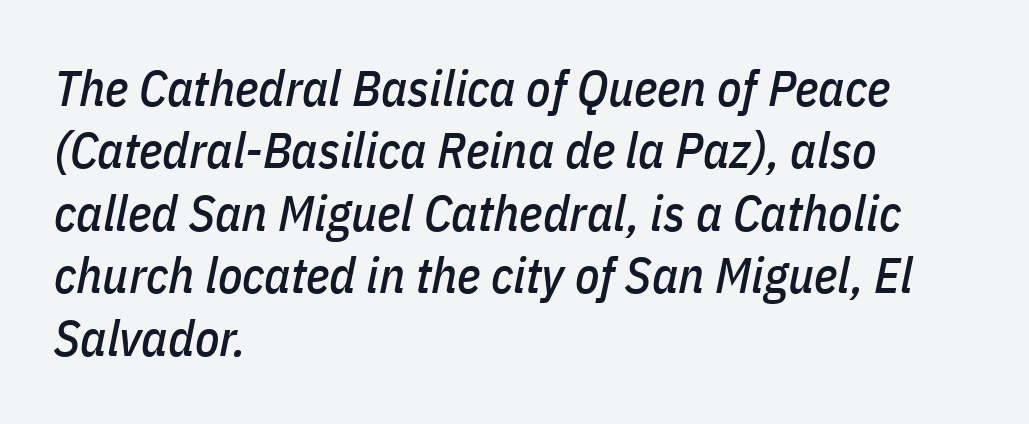
The image shows 50 px condensed type, italic (leaning right); set left-aligned, normal line spacing (1.25x), normal letter spacing, not underlined; low stroke contrast and a medium x-height.
